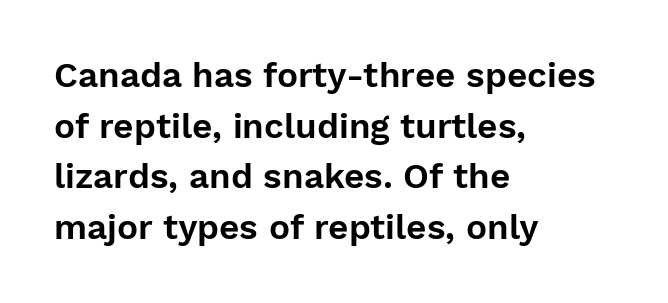
Vertically, the passage feels balanced, rows spaced as you'd expect. A typesetter would mark this as roman, not italic. Type without underlining. Notice how the passage keeps a crisp vertical edge on the left only.
